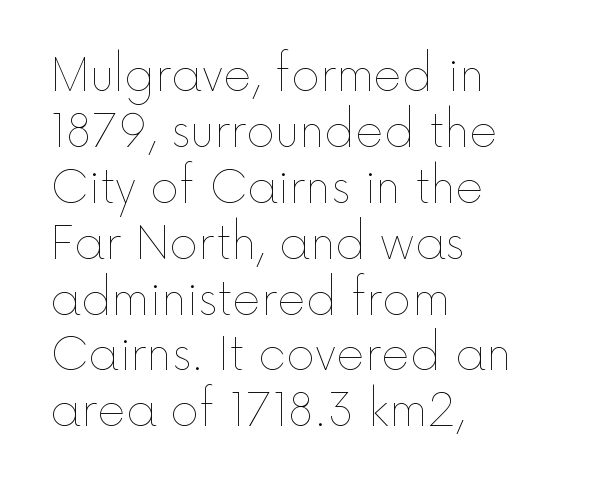
Q: Is the text bold? A: No.
Q: Is the text italic (slanted)? A: No, it is upright.
Q: Is the text underlined? A: No.
Q: How is the paragraph aligned? A: Left-aligned.
Q: Is the spacing between letters normal or unusually wide? A: Normal.
Q: Is the spacing between lines tight, normal or loose? A: Normal.
Q: Width (condensed, normal, or wide)? A: Normal.
Q: x-height? A: Medium.
Q: Monospaced? A: No.
